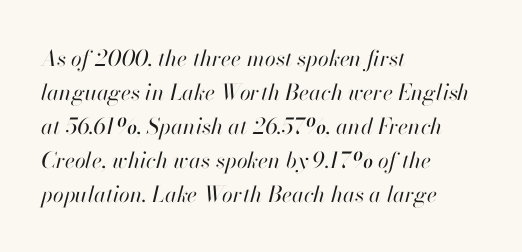
{"italic": "yes", "lean": "right", "slant_degrees": 13, "bold": "no", "underline": "no", "align": "left", "line_spacing": "normal", "line_spacing_ratio": 1.54, "letter_spacing": "normal", "letter_spacing_em": 0.0, "glyph_px": 22}
